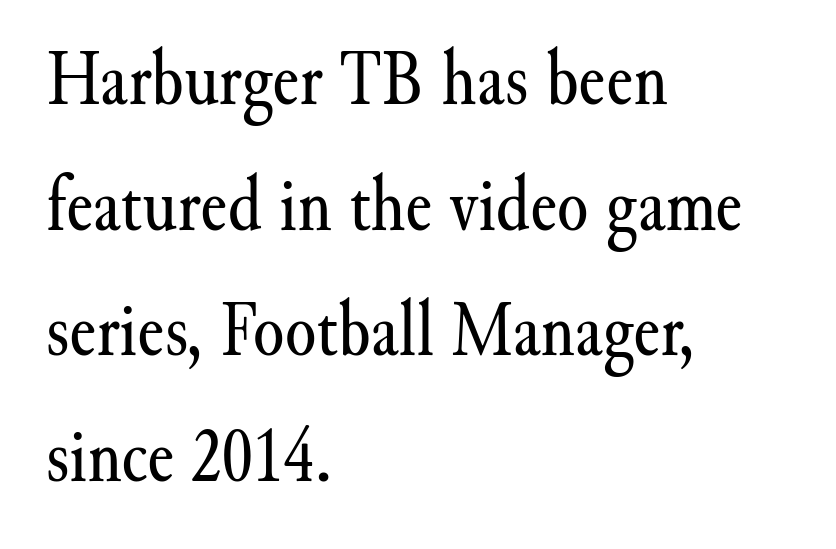
Q: Is the text bold? A: No.
Q: Is the text italic (slanted)? A: No, it is upright.
Q: Is the typeface a serif or a sans-serif typeface? A: Serif.
Q: Is the text underlined? A: No.
Q: How is the paragraph aligned? A: Left-aligned.
Q: Is the spacing between letters normal or unusually wide? A: Normal.
Q: Is the spacing between lines tight, normal or loose? A: Normal.
Q: Width (condensed, normal, or wide)? A: Normal.
Q: Stroke contrast? A: Medium.
Q: x-height? A: Small.
Q: Monospaced? A: No.
